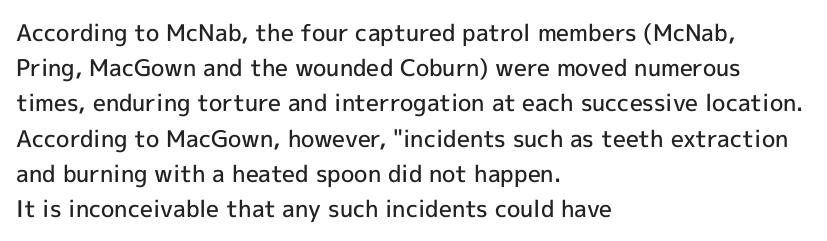
{"italic": "no", "bold": "semi", "underline": "no", "align": "left", "line_spacing": "normal", "line_spacing_ratio": 1.53, "letter_spacing": "normal", "letter_spacing_em": 0.0, "glyph_px": 23}
